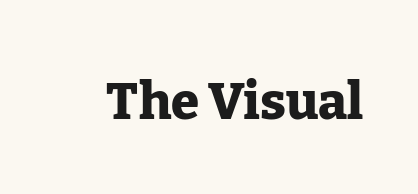
Q: Is the text bold? A: Yes.
Q: Is the text italic (slanted)? A: No, it is upright.
Q: Is the typeface a serif or a sans-serif typeface? A: Serif.
Q: Is the text underlined? A: No.
Q: Is the spacing between letters normal or unusually wide? A: Normal.
Q: Width (condensed, normal, or wide)? A: Normal.
Q: Stroke contrast? A: Low.
Q: x-height? A: Medium.
Q: Monospaced? A: No.
